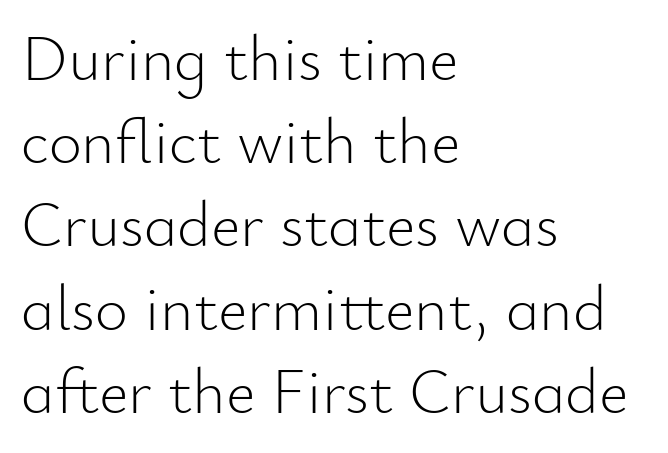
Q: Is the text bold? A: No.
Q: Is the text italic (slanted)? A: No, it is upright.
Q: Is the typeface a serif or a sans-serif typeface? A: Sans-serif.
Q: Is the text underlined? A: No.
Q: How is the paragraph aligned? A: Left-aligned.
Q: Is the spacing between letters normal or unusually wide? A: Normal.
Q: Is the spacing between lines tight, normal or loose? A: Normal.
Q: Width (condensed, normal, or wide)? A: Normal.
Q: Stroke contrast? A: Low.
Q: x-height? A: Small.
Q: Monospaced? A: No.
